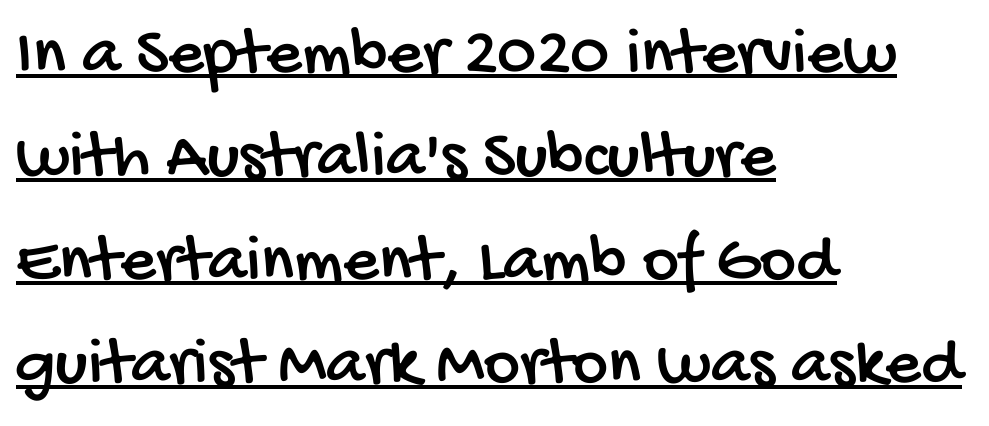
{"serif": "no", "width": "condensed", "stroke_contrast": "low", "x_height": "large", "monospaced": "no", "underline": "yes", "align": "left", "line_spacing": "normal", "line_spacing_ratio": 1.5, "letter_spacing": "normal", "letter_spacing_em": 0.0, "glyph_px": 69}
